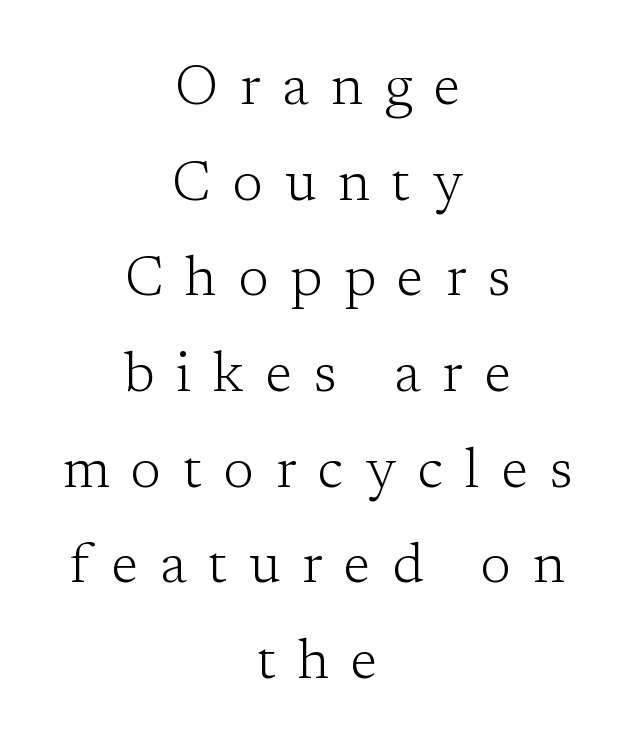
{"serif": "yes", "italic": "no", "bold": "no", "weight": "light", "width": "normal", "stroke_contrast": "low", "x_height": "medium", "monospaced": "no", "underline": "no", "align": "center", "line_spacing_ratio": 1.74, "letter_spacing": "wide", "letter_spacing_em": 0.4, "glyph_px": 55}
